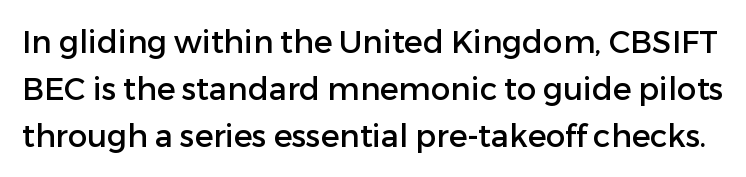
{"serif": "no", "italic": "no", "width": "normal", "stroke_contrast": "low", "x_height": "medium", "monospaced": "no", "underline": "no", "line_spacing": "normal", "line_spacing_ratio": 1.51, "letter_spacing": "normal", "letter_spacing_em": 0.0, "glyph_px": 31}
